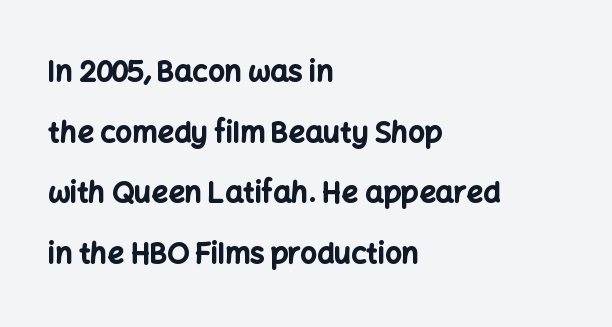
A typesetter would call this proportional, since set widths differ per character. Only glyphs here, with clear space below each row. Vertically, the passage feels expansive, rows floating well apart. Ordinary non-slanted type is in use. Weight: bold.
